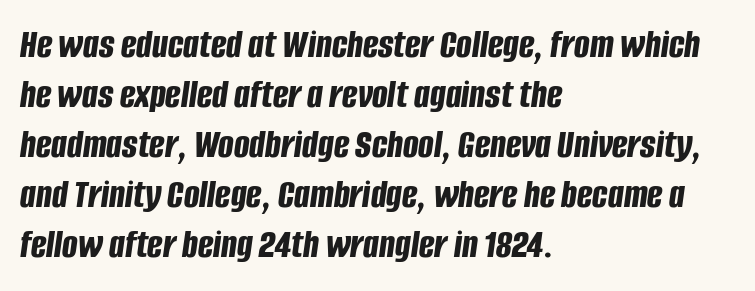
{"italic": "yes", "lean": "right", "slant_degrees": 8, "bold": "yes", "weight": "bold", "width": "condensed", "stroke_contrast": "low", "x_height": "large", "monospaced": "no", "underline": "no", "align": "left", "line_spacing_ratio": 1.22, "letter_spacing": "normal", "letter_spacing_em": 0.0, "glyph_px": 41}
